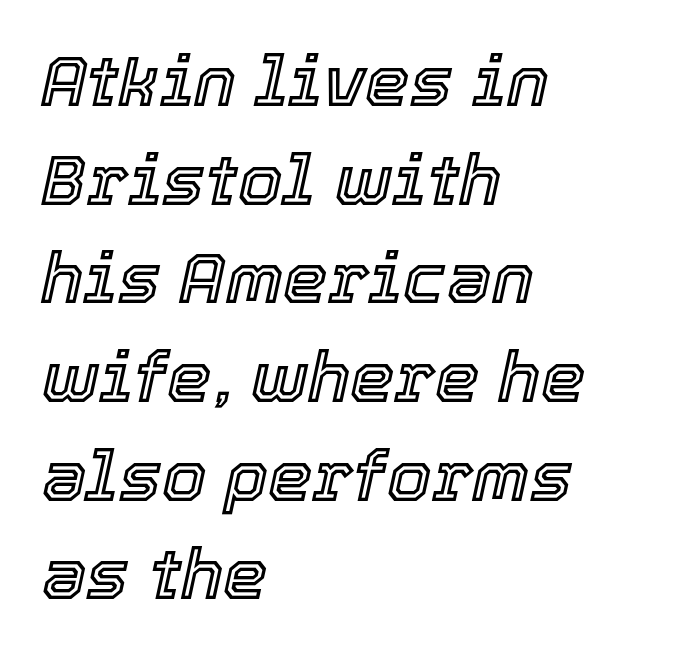
The rendering anchors every line to the left-hand side. The words here are not underlined. Spacing between characters is what you'd get straight out of the box. The passage shown is typed in a proportional face where columns would drift.
